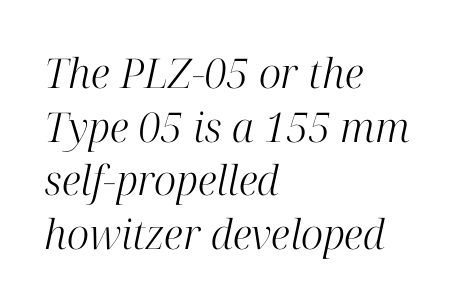
Q: Is the text bold? A: No.
Q: Is the text italic (slanted)? A: Yes, it leans right by about 12 degrees.
Q: Is the typeface a serif or a sans-serif typeface? A: Serif.
Q: Is the text underlined? A: No.
Q: How is the paragraph aligned? A: Left-aligned.
Q: Is the spacing between letters normal or unusually wide? A: Normal.
Q: Is the spacing between lines tight, normal or loose? A: Normal.
Q: Width (condensed, normal, or wide)? A: Normal.
Q: Stroke contrast? A: High.
Q: x-height? A: Medium.
Q: Monospaced? A: No.
